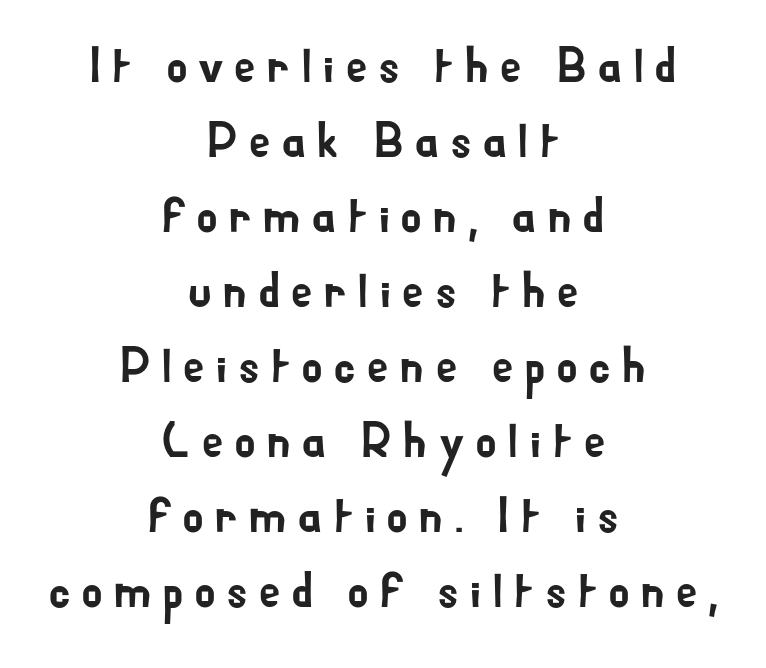
Q: Is the text italic (slanted)? A: No, it is upright.
Q: Is the typeface a serif or a sans-serif typeface? A: Sans-serif.
Q: Is the text underlined? A: No.
Q: How is the paragraph aligned? A: Centered.
Q: Is the spacing between letters normal or unusually wide? A: Unusually wide.
Q: Is the spacing between lines tight, normal or loose? A: Normal.
Q: Width (condensed, normal, or wide)? A: Normal.
Q: Stroke contrast? A: Low.
Q: x-height? A: Small.
Q: Monospaced? A: No.
